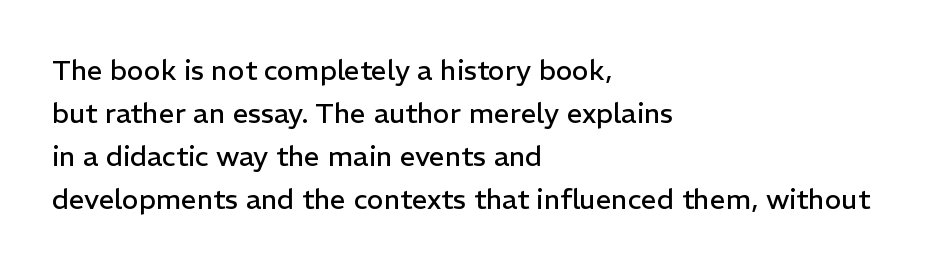
The image shows 28 px regular-weight sans-serif type, upright; set left-aligned, normal line spacing (1.53x), normal letter spacing, not underlined; low stroke contrast and a medium x-height.
